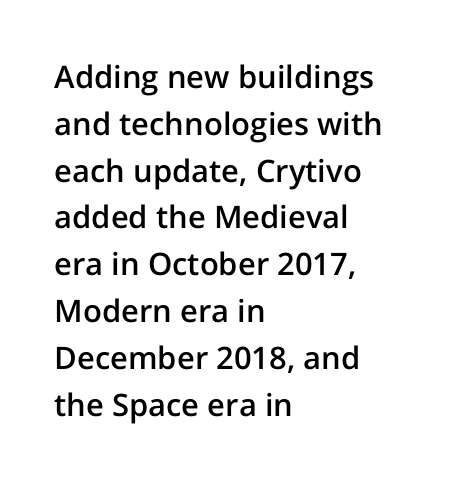
The image shows 31 px semibold sans-serif type, upright; set left-aligned, normal line spacing (1.51x), normal letter spacing, not underlined; low stroke contrast and a medium x-height.
